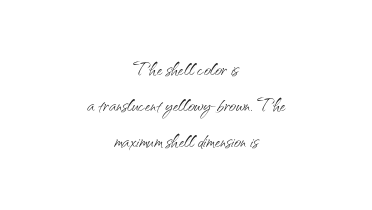
The image shows 24 px text type; set centered, normal line spacing (1.49x), normal letter spacing, not underlined.
